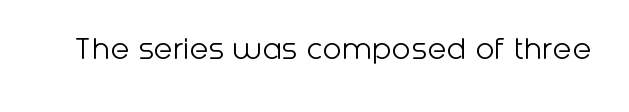
The image shows 35 px light sans-serif type, upright; set normal letter spacing, not underlined; low stroke contrast and a medium x-height.
